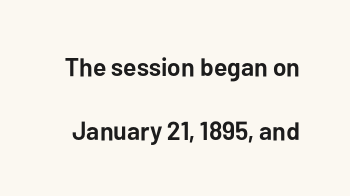
{"italic": "no", "bold": "yes", "underline": "no", "line_spacing": "loose", "line_spacing_ratio": 2.46, "letter_spacing": "normal", "letter_spacing_em": 0.0, "glyph_px": 26}
